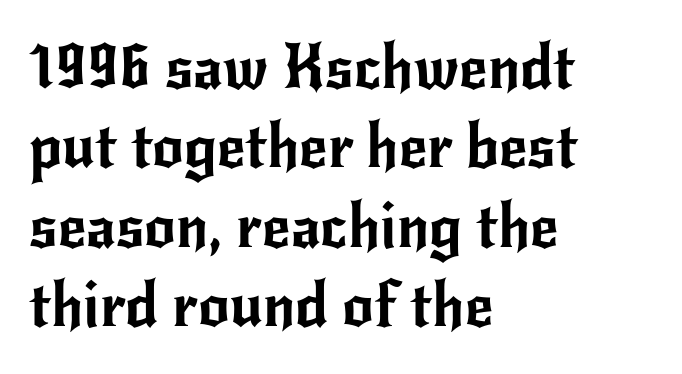
{"serif": "no", "italic": "no", "width": "normal", "stroke_contrast": "low", "x_height": "small", "monospaced": "no", "underline": "no", "align": "left", "line_spacing": "normal", "line_spacing_ratio": 1.28, "letter_spacing": "normal", "letter_spacing_em": 0.0, "glyph_px": 62}
